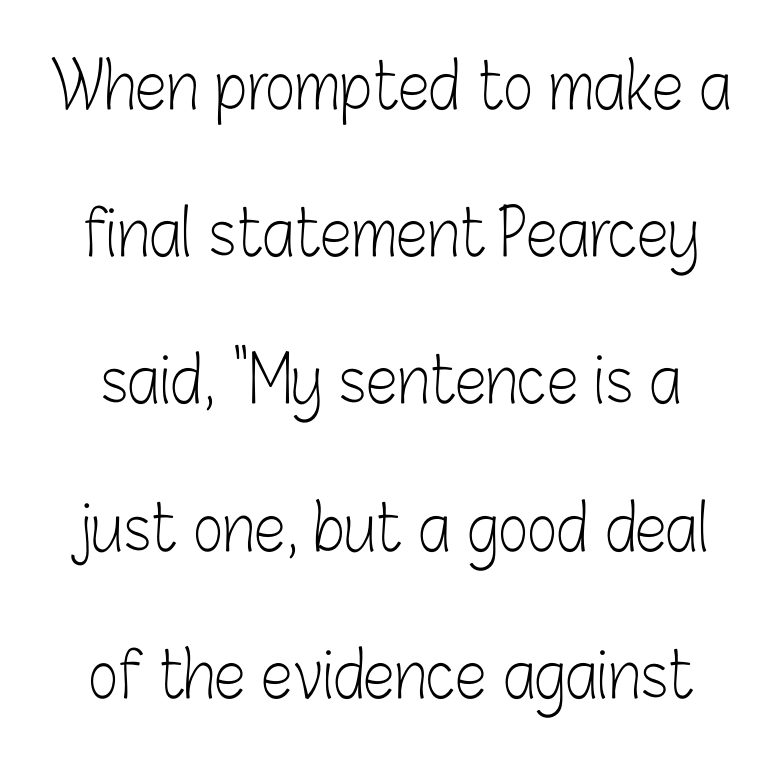
Q: Is the text bold? A: No.
Q: Is the text italic (slanted)? A: No, it is upright.
Q: Is the typeface a serif or a sans-serif typeface? A: Sans-serif.
Q: Is the text underlined? A: No.
Q: Is the spacing between letters normal or unusually wide? A: Normal.
Q: Is the spacing between lines tight, normal or loose? A: Loose.
Q: Width (condensed, normal, or wide)? A: Condensed.
Q: Stroke contrast? A: Low.
Q: x-height? A: Medium.
Q: Monospaced? A: No.
